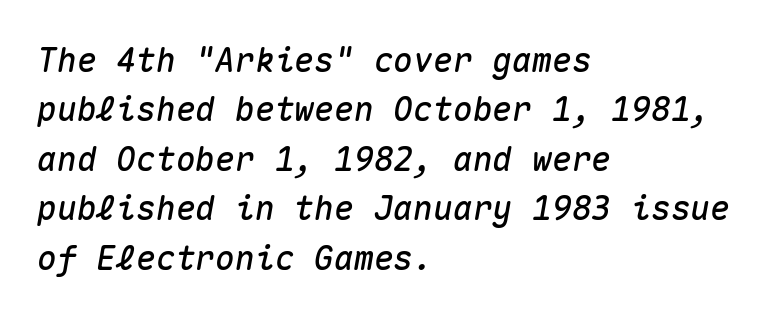
{"italic": "yes", "lean": "right", "slant_degrees": 10, "width": "normal", "stroke_contrast": "medium", "x_height": "medium", "monospaced": "yes", "underline": "no", "align": "left", "line_spacing": "normal", "line_spacing_ratio": 1.5, "letter_spacing": "normal", "letter_spacing_em": 0.0, "glyph_px": 33}
